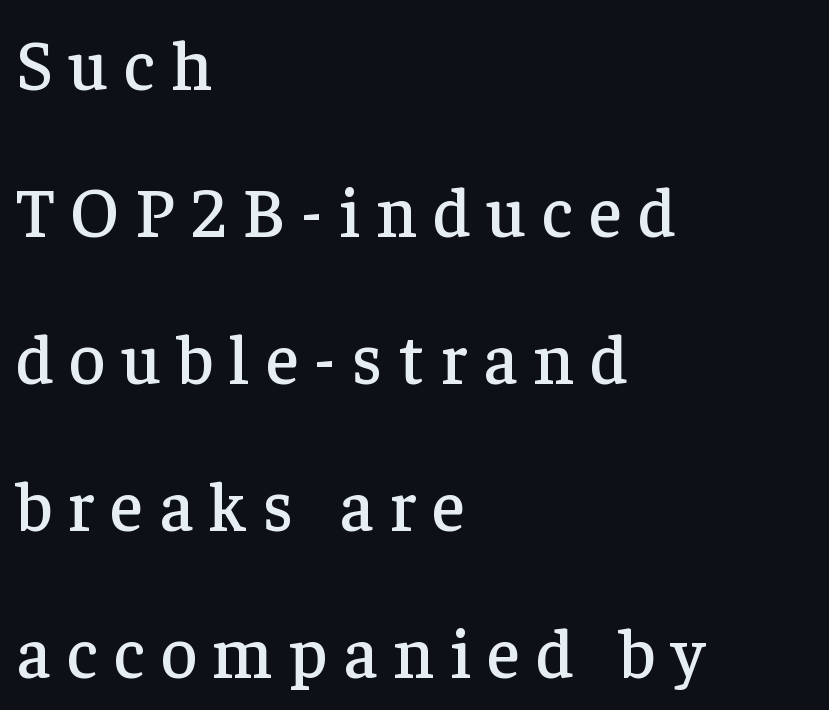
The image shows 70 px serif type, upright; set left-aligned, loose line spacing (2.1x), unusually wide letter spacing (+0.23 em), not underlined; low stroke contrast and a medium x-height.
